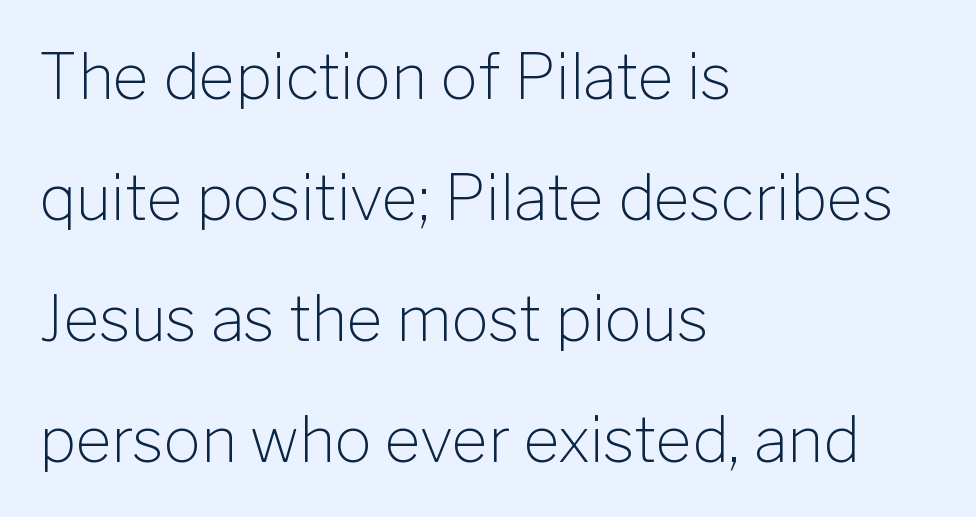
The image shows 62 px light sans-serif type, upright; set left-aligned, loose line spacing (1.95x), normal letter spacing, not underlined; low stroke contrast and a medium x-height.
